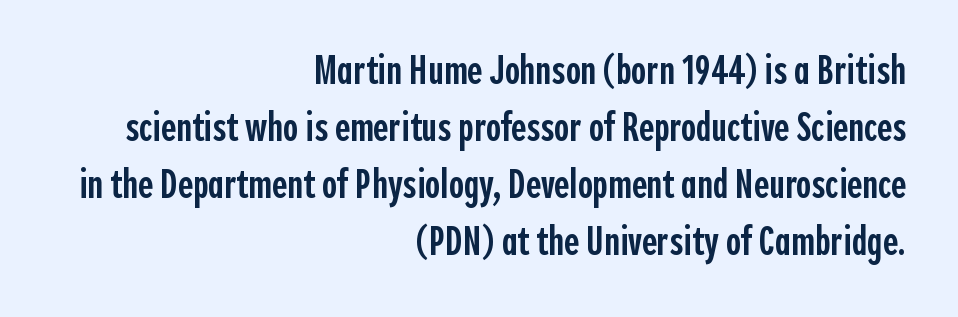
{"serif": "no", "italic": "no", "bold": "semi", "weight": "semibold", "width": "condensed", "x_height": "medium", "monospaced": "no", "underline": "no", "align": "right", "line_spacing": "normal", "line_spacing_ratio": 1.39, "letter_spacing": "normal", "letter_spacing_em": 0.0, "glyph_px": 41}
